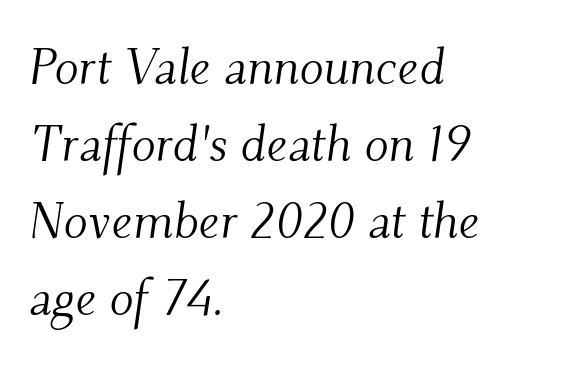
{"serif": "yes", "italic": "yes", "lean": "right", "slant_degrees": 9, "bold": "no", "weight": "light", "width": "normal", "stroke_contrast": "medium", "x_height": "small", "monospaced": "no", "underline": "no", "align": "left", "line_spacing": "normal", "line_spacing_ratio": 1.54, "letter_spacing": "normal", "letter_spacing_em": 0.0, "glyph_px": 50}
